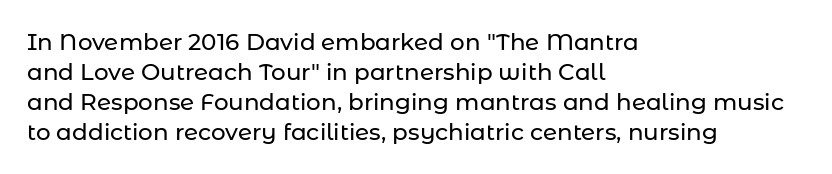
The ragged edge is on the right, which tells us the setting is flush left. What's the leading like? Ordinary, nothing unusual. Posture: straight, roman, zero tilt. The face used here is rendered with its standard letterfit. Letters rest on an invisible, unmarked baseline.
